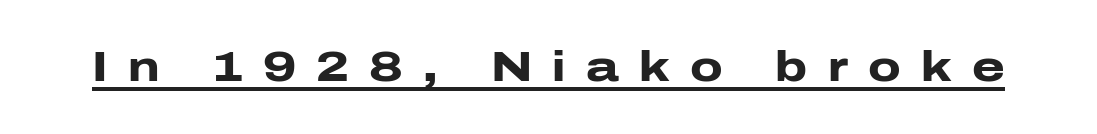
The image shows 42 px heavy, wide sans-serif type, upright; set unusually wide letter spacing (+0.48 em), underlined; low stroke contrast and a medium x-height.
